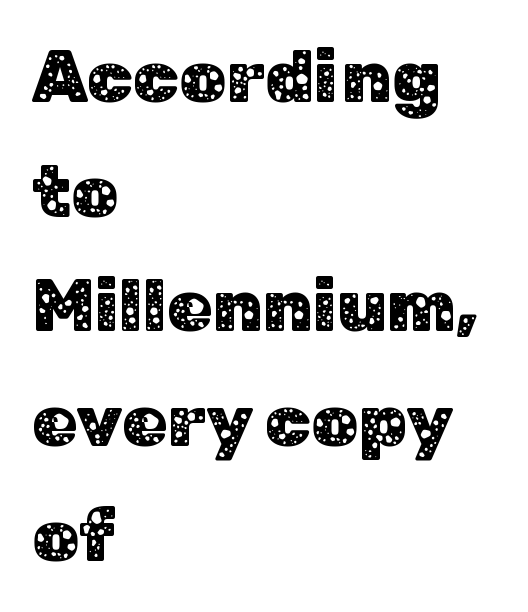
{"serif": "no", "italic": "no", "width": "normal", "stroke_contrast": "low", "x_height": "medium", "monospaced": "no", "underline": "no", "align": "left", "line_spacing": "normal", "line_spacing_ratio": 1.55, "letter_spacing": "normal", "letter_spacing_em": 0.0, "glyph_px": 74}
